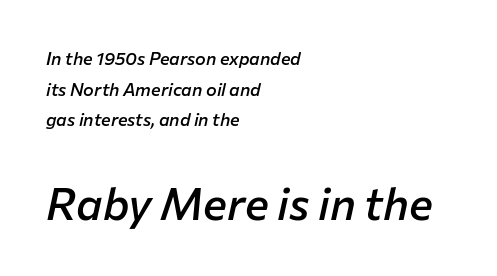
Regarding leading, the lines here are spaced in the standard way. The zone under the glyphs is completely vacant. What stands out about the letter spacing? Nothing — it is the standard amount. The rag falls on the right side of this text block. A fair bit of extra ink — the face is semibold, not bold.
